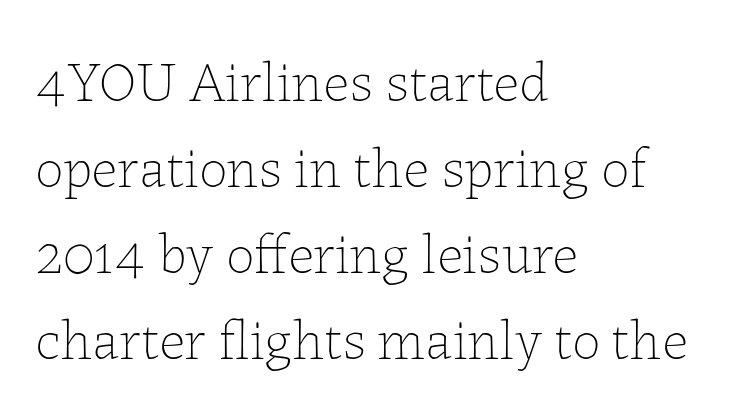
The typography opts for an upright posture over an oblique one. Which margin do the lines hug? The left one — the right edge is uneven. The space beneath each line is pristine and unruled. Proportional: the letters do not fall into vertical columns.
